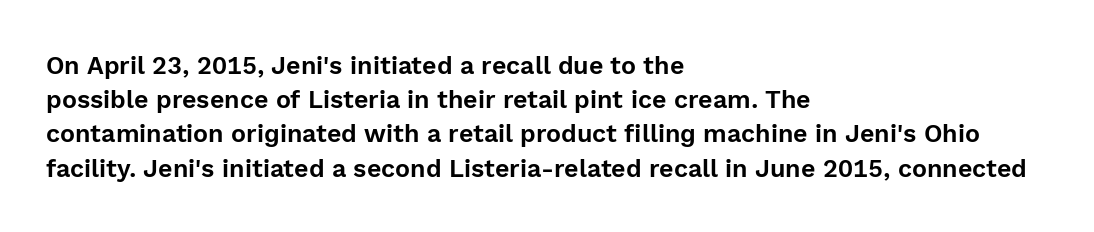
Q: Is the text italic (slanted)? A: No, it is upright.
Q: Is the text underlined? A: No.
Q: How is the paragraph aligned? A: Left-aligned.
Q: Is the spacing between letters normal or unusually wide? A: Normal.
Q: Is the spacing between lines tight, normal or loose? A: Normal.
